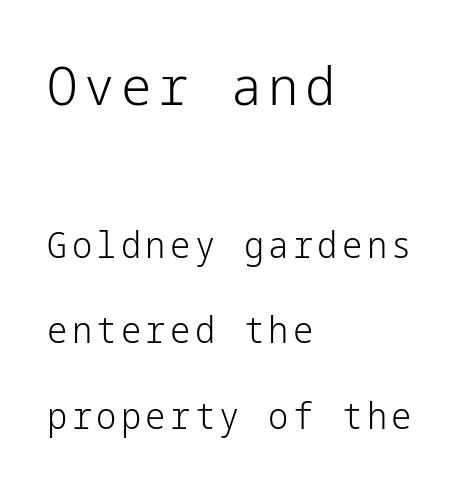
The image shows 54 px light sans-serif type, upright; set left-aligned, loose line spacing (2.38x), not underlined; the first (top) block is 1.5x larger; low stroke contrast and a medium x-height.
